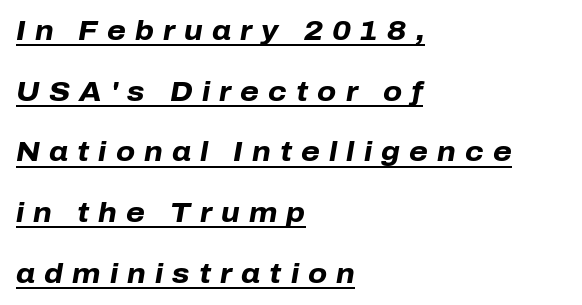
Q: Is the text bold? A: Yes.
Q: Is the text italic (slanted)? A: Yes, it leans right by about 10 degrees.
Q: Is the text underlined? A: Yes.
Q: How is the paragraph aligned? A: Left-aligned.
Q: Is the spacing between letters normal or unusually wide? A: Unusually wide.
Q: Is the spacing between lines tight, normal or loose? A: Loose.
